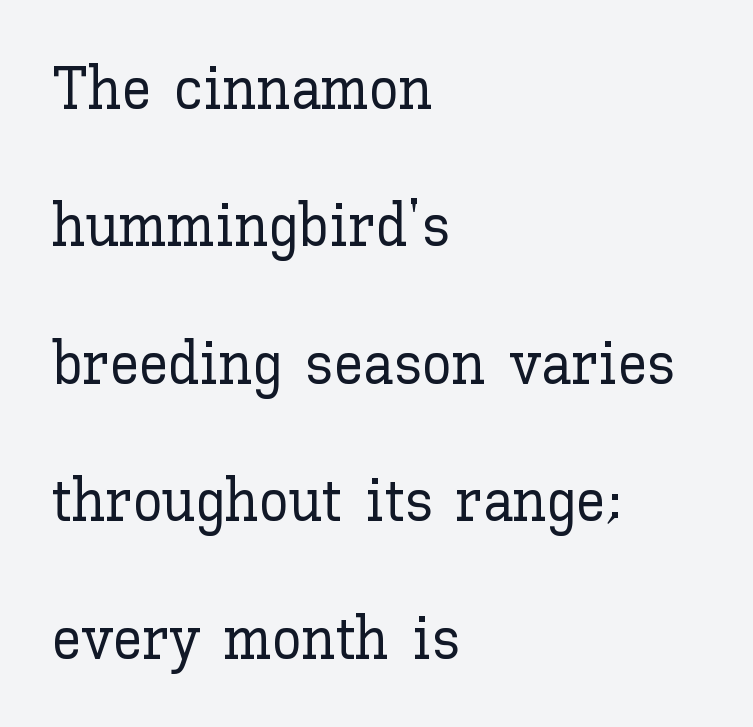
The lettering stays uniformly vertical, giving the passage a roman look. A typesetter would call this proportional, since set widths differ per character. These lines are set flush left with a ragged right edge. One glance says open: line gaps are wider than usual. Lines of text with bare space underneath. The tracking reads as untouched default to a designer's eye.
